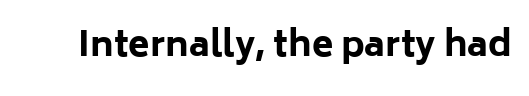
Tall strokes in this sample are plumb rather than angled. Varying glyph widths throughout — classic text-font behaviour. Default kerning and tracking; the words read as compact shapes. Its strokes are broad and dark, the hallmark of bold type. Quick note: underline off.
